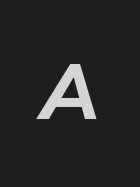
Underline: absent. Quick note: italic. A typesetter would call this proportional, since set widths differ per character. The passage shown is emphatically bold. Letter spacing: wide.
